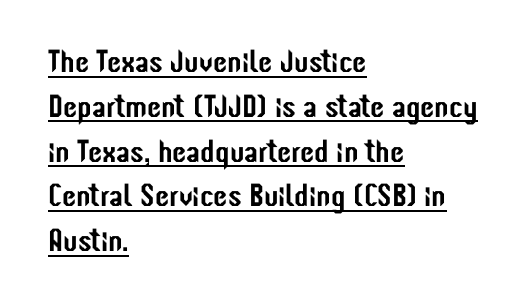
{"serif": "no", "italic": "no", "width": "condensed", "stroke_contrast": "low", "x_height": "medium", "monospaced": "no", "underline": "yes", "align": "left", "line_spacing": "normal", "line_spacing_ratio": 1.4, "letter_spacing": "normal", "letter_spacing_em": 0.0, "glyph_px": 32}
